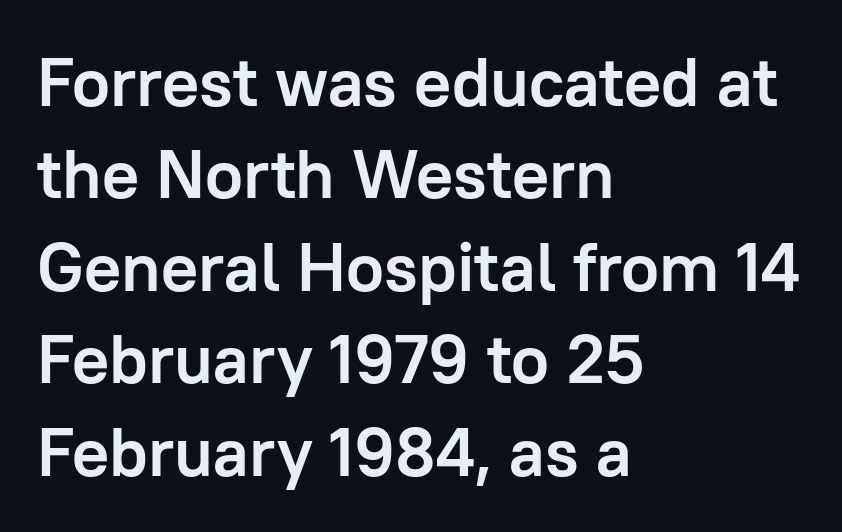
{"serif": "no", "italic": "no", "bold": "yes", "weight": "semibold", "width": "normal", "stroke_contrast": "low", "x_height": "medium", "monospaced": "no", "underline": "no", "align": "left", "line_spacing": "normal", "line_spacing_ratio": 1.34, "letter_spacing": "normal", "letter_spacing_em": 0.0, "glyph_px": 69}
